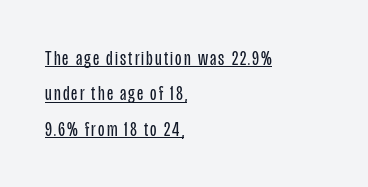
One glance says typical: line gaps are just what's usual. Do the letters lean? They stand straight. Weight: regular or lighter. The rendered words wear a rule along their underside. Does the copy run flush right? No — it runs flush left.
